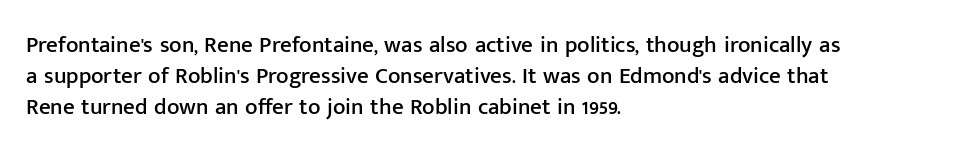
The image shows 23 px text type, upright; set left-aligned, normal line spacing (1.34x), normal letter spacing, not underlined.
